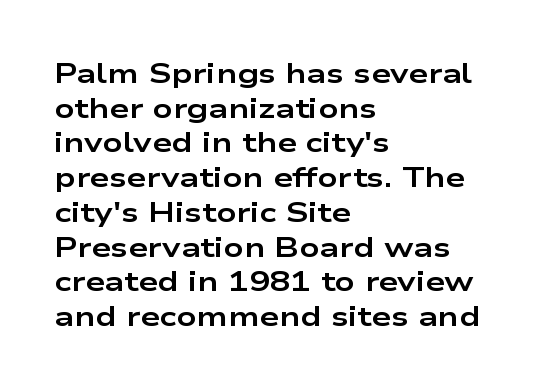
The image shows 28 px bold, wide sans-serif type, upright; set left-aligned, line spacing 1.24x, normal letter spacing, not underlined; low stroke contrast and a medium x-height.
